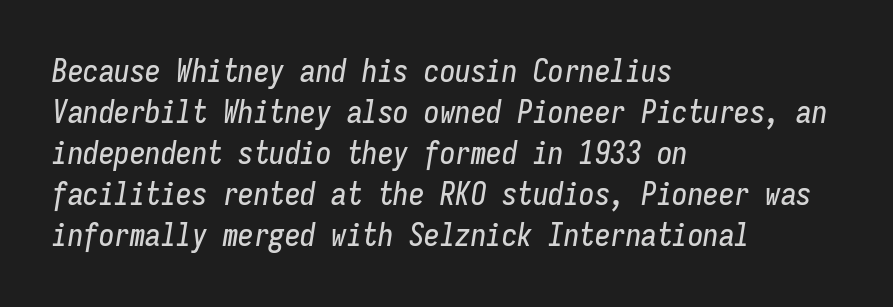
{"italic": "yes", "lean": "right", "slant_degrees": 9, "width": "condensed", "stroke_contrast": "low", "x_height": "medium", "monospaced": "yes", "underline": "no", "align": "left", "line_spacing": "normal", "line_spacing_ratio": 1.32, "letter_spacing": "normal", "letter_spacing_em": 0.0, "glyph_px": 31}
